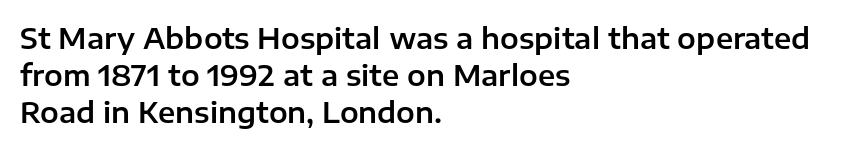
{"serif": "no", "italic": "no", "width": "normal", "stroke_contrast": "low", "x_height": "medium", "monospaced": "no", "underline": "no", "align": "left", "line_spacing": "normal", "line_spacing_ratio": 1.33, "letter_spacing": "normal", "letter_spacing_em": 0.0, "glyph_px": 28}
